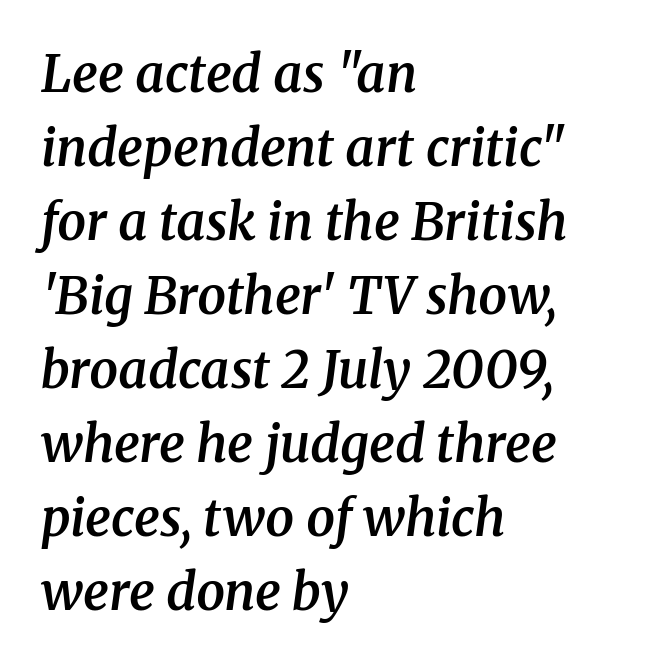
The image shows 51 px semibold serif type, italic (leaning right); set left-aligned, normal line spacing (1.45x), normal letter spacing, not underlined; medium stroke contrast and a medium x-height.
